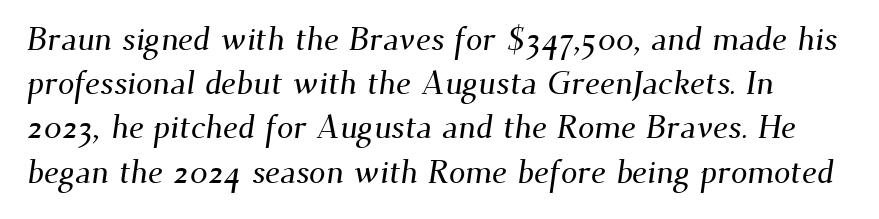
Q: Is the typeface a serif or a sans-serif typeface? A: Serif.
Q: Is the text underlined? A: No.
Q: Is the spacing between letters normal or unusually wide? A: Normal.
Q: Is the spacing between lines tight, normal or loose? A: Normal.
Q: Width (condensed, normal, or wide)? A: Normal.
Q: Stroke contrast? A: Medium.
Q: x-height? A: Small.
Q: Monospaced? A: No.
